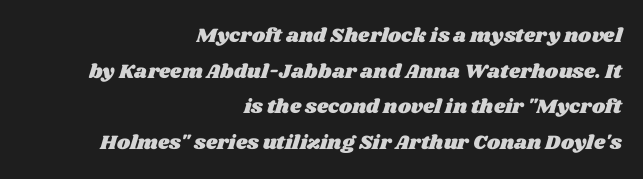
Rule under the text: the space is simply empty. You could call the tracking neutral — neither tight nor loose. A flush-right, rag-left setting is used for this passage.
